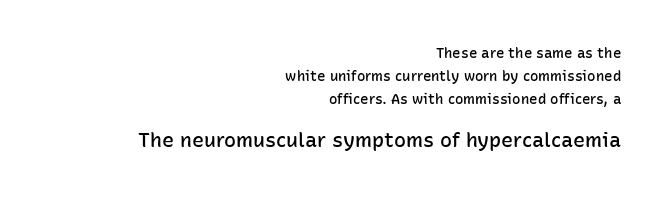
{"italic": "no", "bold": "semi", "underline": "no", "align": "right", "line_spacing": "normal", "line_spacing_ratio": 1.63, "letter_spacing": "normal", "letter_spacing_em": 0.0, "larger_block": "second", "size_ratio": 1.43, "glyph_px": 20}
